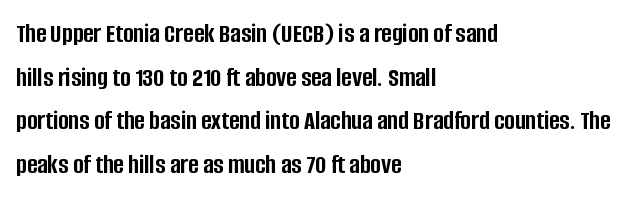
The image shows 28 px semibold, condensed sans-serif type, upright; set left-aligned, normal line spacing (1.56x), normal letter spacing, not underlined; low stroke contrast and a large x-height.
